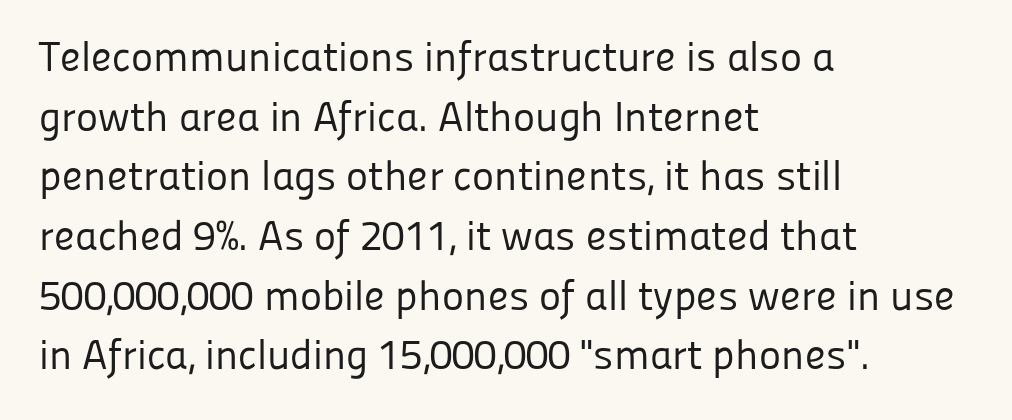
Q: Is the text bold? A: No.
Q: Is the text italic (slanted)? A: No, it is upright.
Q: Is the typeface a serif or a sans-serif typeface? A: Sans-serif.
Q: Is the text underlined? A: No.
Q: How is the paragraph aligned? A: Left-aligned.
Q: Is the spacing between letters normal or unusually wide? A: Normal.
Q: Is the spacing between lines tight, normal or loose? A: Normal.
Q: Width (condensed, normal, or wide)? A: Normal.
Q: Stroke contrast? A: Low.
Q: x-height? A: Medium.
Q: Monospaced? A: No.
